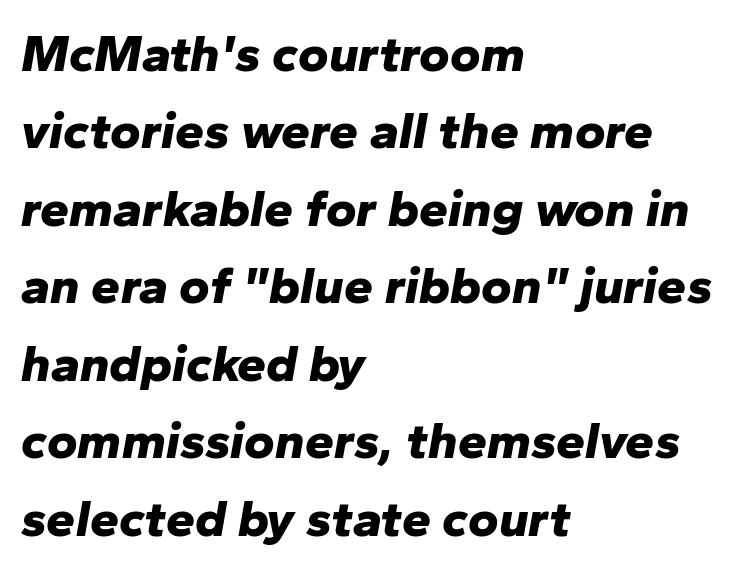
The image shows 52 px bold type, italic (leaning right); set left-aligned, normal line spacing (1.49x), normal letter spacing, not underlined; low stroke contrast and a medium x-height.
